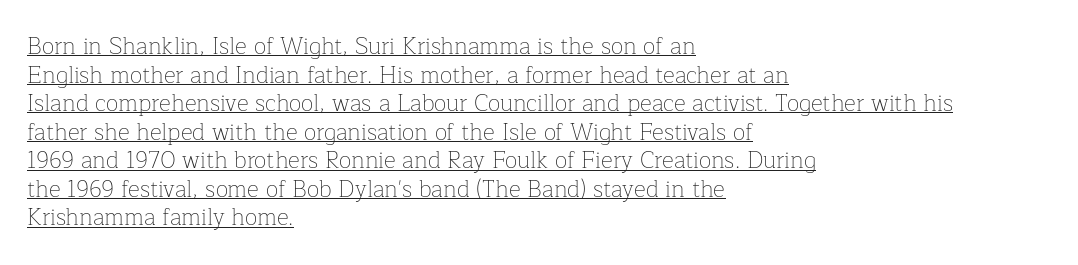
Q: Is the text bold? A: No.
Q: Is the text italic (slanted)? A: No, it is upright.
Q: Is the text underlined? A: Yes.
Q: How is the paragraph aligned? A: Left-aligned.
Q: Is the spacing between letters normal or unusually wide? A: Normal.
